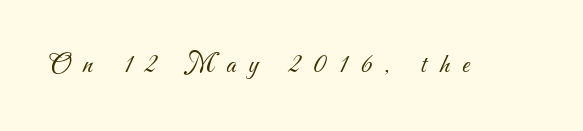
A typesetter would call this proportional, since set widths differ per character. Is the stroke heavy? The answer is a plain regular-or-lighter. Nope, no serifs anywhere on these letters. The face used here is rendered with a markedly widened letterfit. The glyphs are unaccompanied by any horizontal stroke below them.
